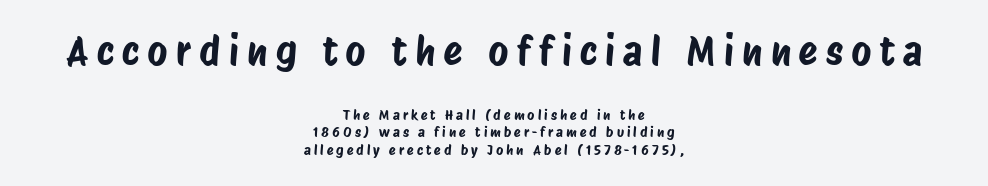
The image shows 39 px condensed sans-serif type; set centered, line spacing 1.23x, unusually wide letter spacing (+0.21 em), not underlined; the first (top) block is 2.79x larger; low stroke contrast and a large x-height.
